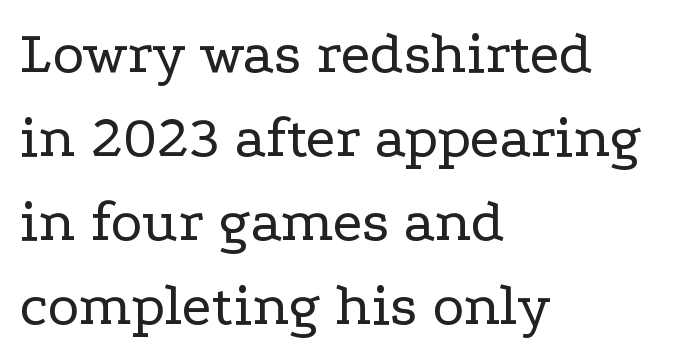
{"serif": "yes", "italic": "no", "bold": "no", "weight": "regular", "width": "wide", "stroke_contrast": "low", "x_height": "medium", "monospaced": "no", "underline": "no", "align": "left", "line_spacing": "normal", "line_spacing_ratio": 1.4, "letter_spacing": "normal", "letter_spacing_em": 0.0, "glyph_px": 60}
